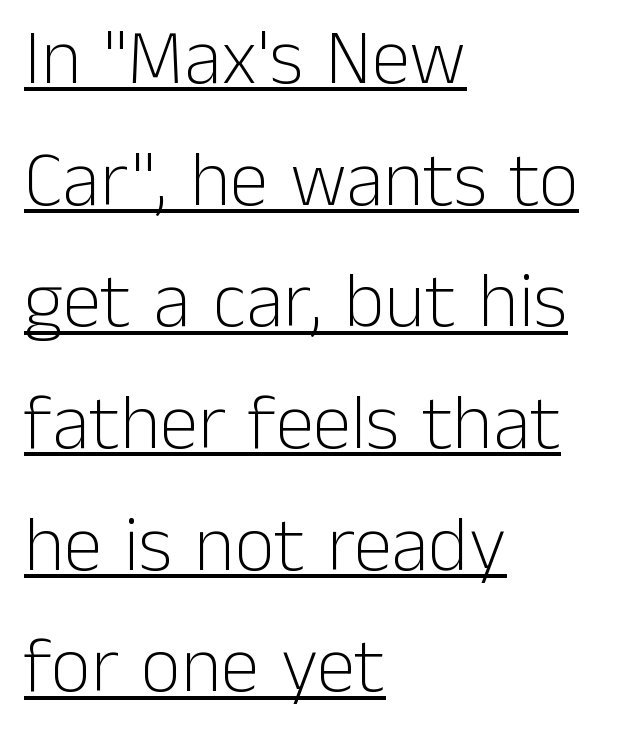
Q: Is the text bold? A: No.
Q: Is the text italic (slanted)? A: No, it is upright.
Q: Is the typeface a serif or a sans-serif typeface? A: Sans-serif.
Q: Is the text underlined? A: Yes.
Q: How is the paragraph aligned? A: Left-aligned.
Q: Is the spacing between letters normal or unusually wide? A: Normal.
Q: Is the spacing between lines tight, normal or loose? A: Normal.
Q: Width (condensed, normal, or wide)? A: Normal.
Q: Stroke contrast? A: Low.
Q: x-height? A: Medium.
Q: Monospaced? A: No.
